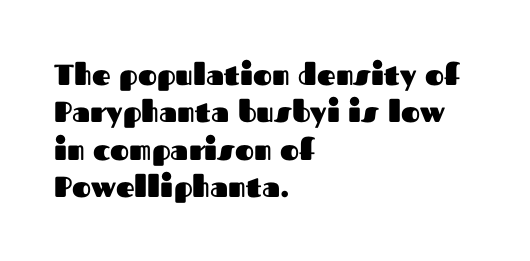
{"serif": "no", "italic": "no", "bold": "yes", "weight": "heavy", "width": "normal", "stroke_contrast": "medium", "x_height": "medium", "monospaced": "no", "underline": "no", "align": "left", "line_spacing": "normal", "line_spacing_ratio": 1.29, "letter_spacing": "normal", "letter_spacing_em": 0.0, "glyph_px": 29}
